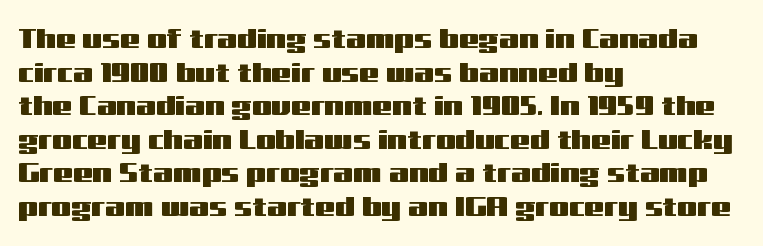
{"serif": "no", "italic": "no", "width": "wide", "stroke_contrast": "medium", "x_height": "medium", "monospaced": "no", "underline": "no", "align": "left", "line_spacing_ratio": 1.2, "letter_spacing": "normal", "letter_spacing_em": 0.0, "glyph_px": 28}
